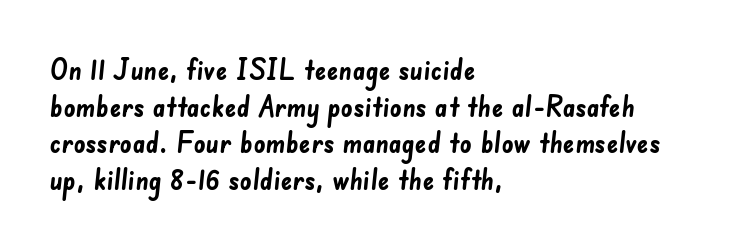
Descenders are the only things crossing below the line. Compared with typical body copy, the letter spacing here is the same. The space between consecutive lines is moderate. Think of a printed novel: that variable character pitch is what you see here. Every row of glyphs begins at an identical x-position on the left.
